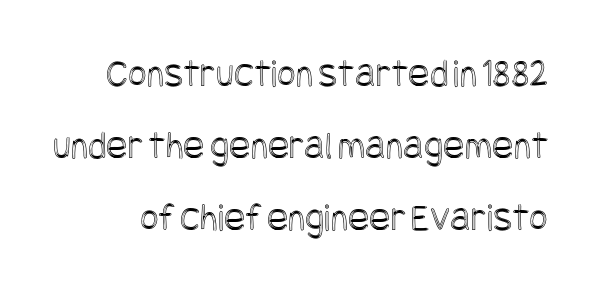
The image shows 40 px condensed type, upright; set line spacing 1.8x, normal letter spacing, not underlined; a large x-height.
